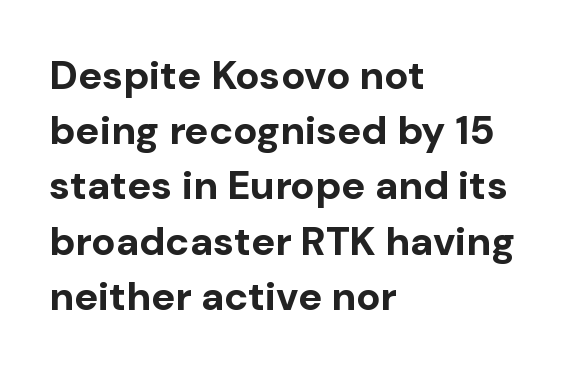
The image shows 40 px bold sans-serif type, upright; set left-aligned, normal line spacing (1.38x), normal letter spacing, not underlined; low stroke contrast and a medium x-height.
